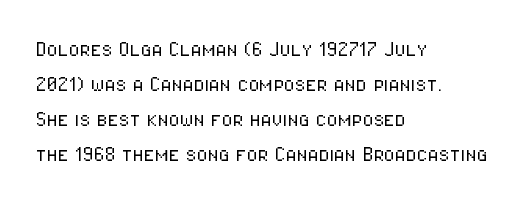
{"italic": "no", "bold": "no", "underline": "no", "align": "left", "line_spacing": "normal", "line_spacing_ratio": 1.4, "letter_spacing": "normal", "letter_spacing_em": 0.0, "glyph_px": 25}
